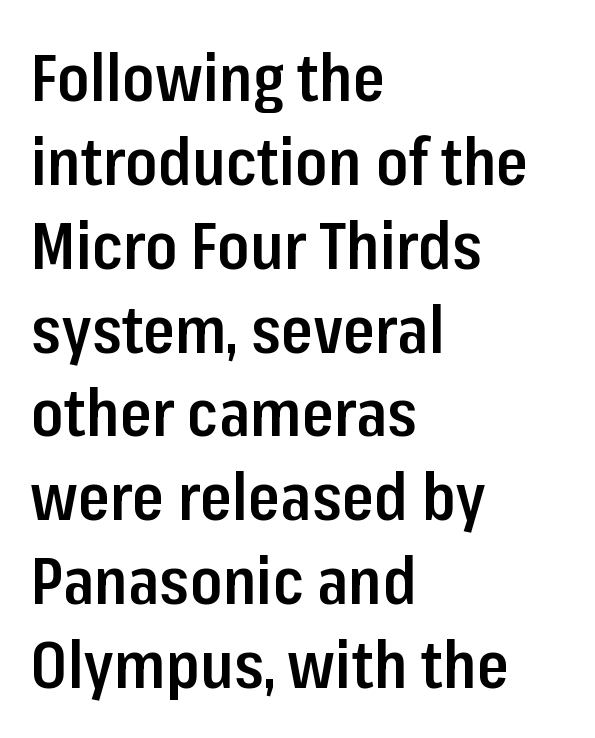
{"serif": "no", "italic": "no", "bold": "semi", "weight": "semibold", "width": "condensed", "stroke_contrast": "low", "x_height": "medium", "monospaced": "no", "underline": "no", "align": "left", "line_spacing": "normal", "line_spacing_ratio": 1.29, "letter_spacing": "normal", "letter_spacing_em": 0.0, "glyph_px": 65}
